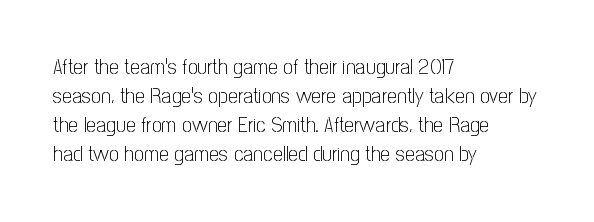
Tall strokes in this sample are plumb rather than angled. The passage shown has conventional tracking throughout. Every row of glyphs begins at an identical x-position on the left. A normal amount of white space separates one row of letters from the next. Type without underlining.
